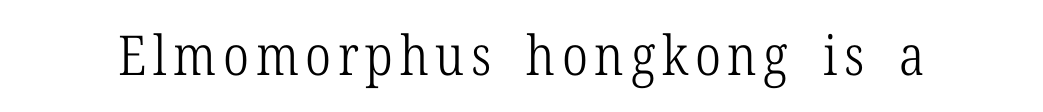
The image shows 55 px light, condensed serif type, upright; set not underlined; low stroke contrast and a medium x-height.
